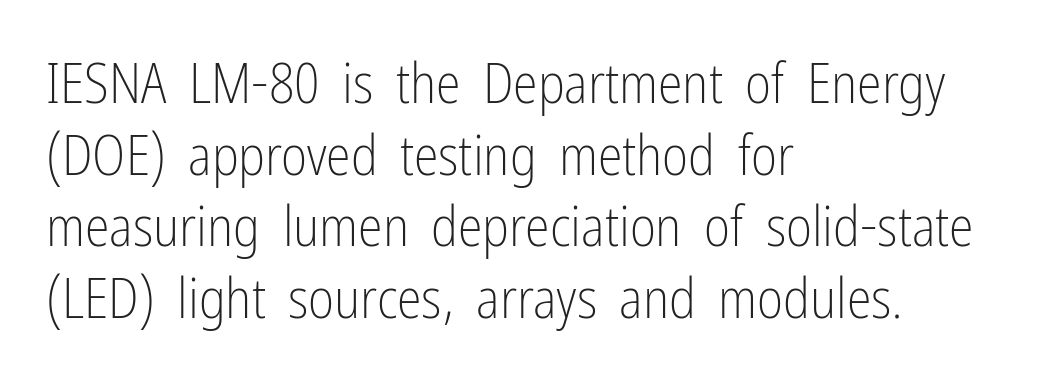
Q: Is the text bold? A: No.
Q: Is the text italic (slanted)? A: No, it is upright.
Q: Is the typeface a serif or a sans-serif typeface? A: Sans-serif.
Q: Is the text underlined? A: No.
Q: How is the paragraph aligned? A: Left-aligned.
Q: Is the spacing between letters normal or unusually wide? A: Normal.
Q: Is the spacing between lines tight, normal or loose? A: Normal.
Q: Width (condensed, normal, or wide)? A: Condensed.
Q: Stroke contrast? A: Low.
Q: x-height? A: Medium.
Q: Monospaced? A: No.
